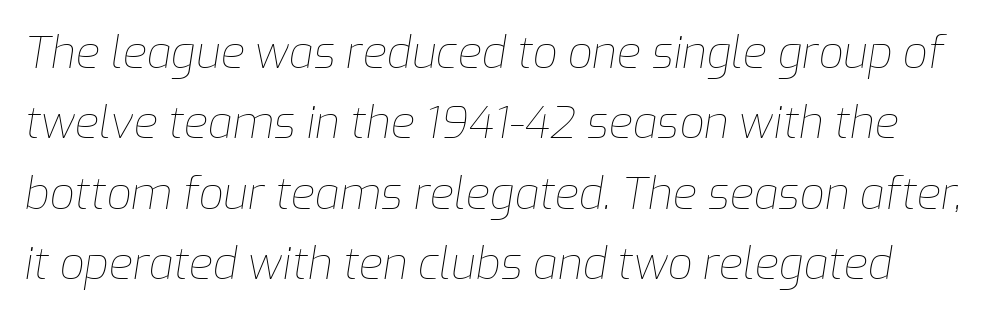
The letters advance in unequal steps, a hallmark of proportional type. If you measured baseline to baseline, you'd find a middling distance. There is no visible air inserted between adjacent glyphs. Every character sits at an angle, as italics do. These glyphs show unthickened strokes, regular width or finer.
